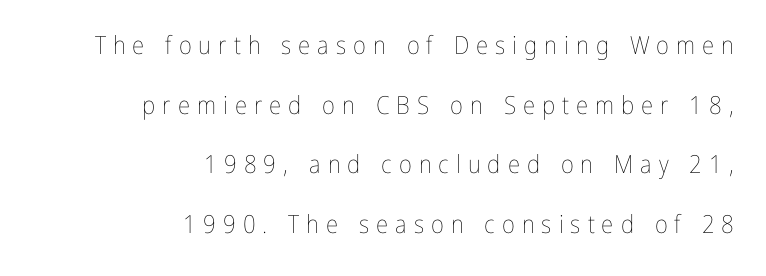
The rendering inserts visible extra space after every character. The lines in this sample share a right terminus and differ only in where they begin. Vertical spacing — loose. Bold? No — there's no thickening of the strokes.
